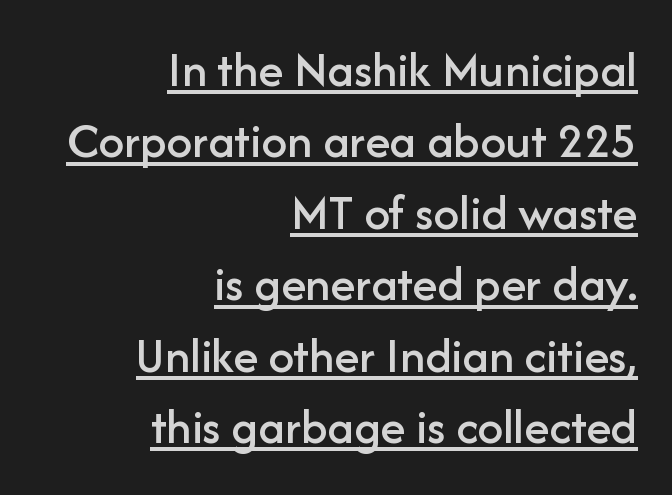
In terms of letterform style, serifs are entirely absent. The glyphs are accompanied by a horizontal stroke just below them. Is this a fixed-width face? No — the glyphs have proportional, varying widths. Between one letter and the next there's only the usual sliver of space.
